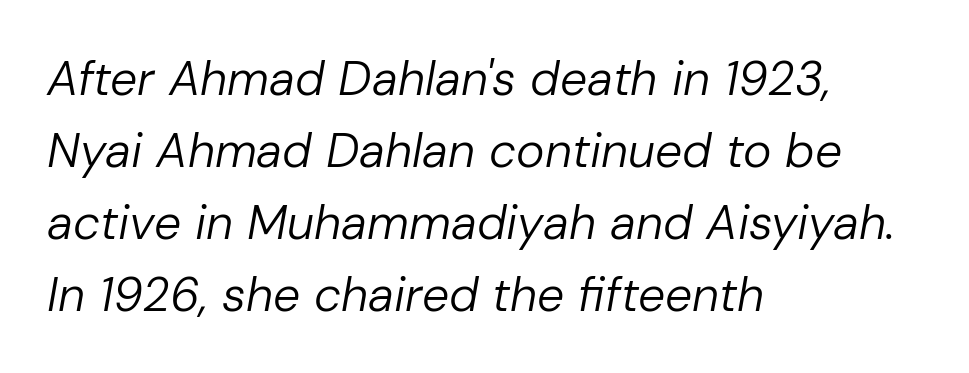
Does extra space separate the letters? No, they use regular spacing. No heavy texture on the line: the type isn't bold. The text carries the slant typical of an italic or oblique font. The designer left line spacing at the default. Note the varied advance widths — an 'i' is clearly narrower than an 'm'.
